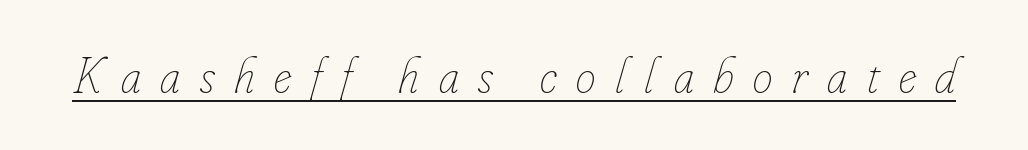
The image shows 50 px thin, condensed type, italic (leaning right); set unusually wide letter spacing (+0.39 em), underlined; low stroke contrast and a small x-height.
